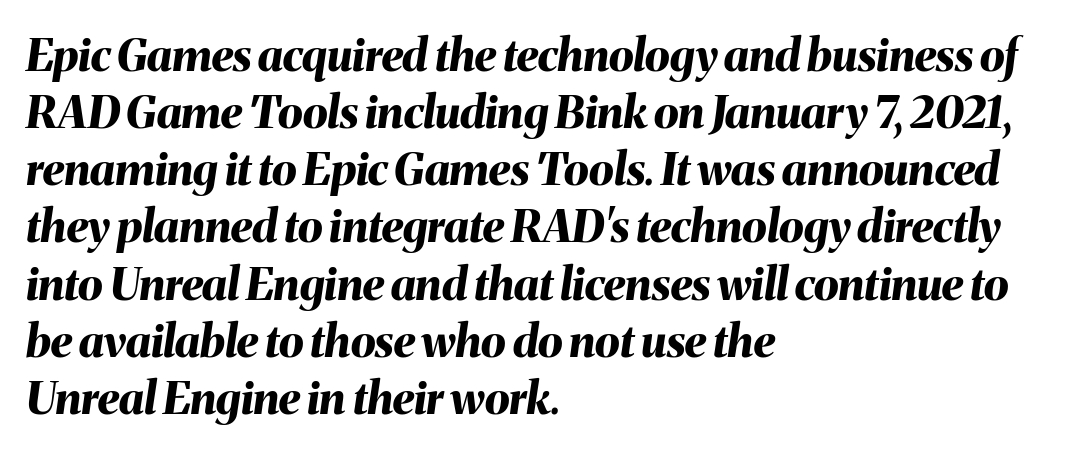
Q: Is the text bold? A: Yes.
Q: Is the text italic (slanted)? A: Yes, it leans right by about 8 degrees.
Q: Is the text underlined? A: No.
Q: How is the paragraph aligned? A: Left-aligned.
Q: Is the spacing between letters normal or unusually wide? A: Normal.
Q: Is the spacing between lines tight, normal or loose? A: Normal.
Q: Width (condensed, normal, or wide)? A: Normal.
Q: Stroke contrast? A: Medium.
Q: x-height? A: Medium.
Q: Monospaced? A: No.
